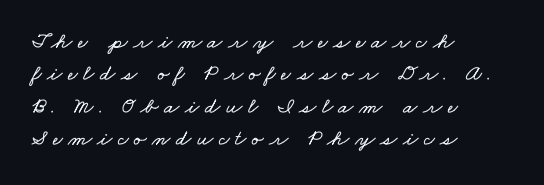
Q: Is the text underlined? A: No.
Q: How is the paragraph aligned? A: Left-aligned.
Q: Is the spacing between letters normal or unusually wide? A: Unusually wide.
Q: Is the spacing between lines tight, normal or loose? A: Normal.
